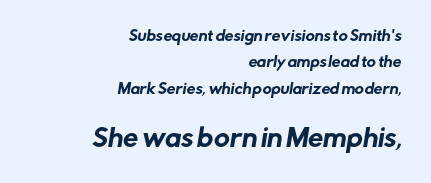
The image shows 24 px text type; set right-aligned, line spacing 1.89x, normal letter spacing, not underlined; the second (bottom) block is 1.71x larger.
